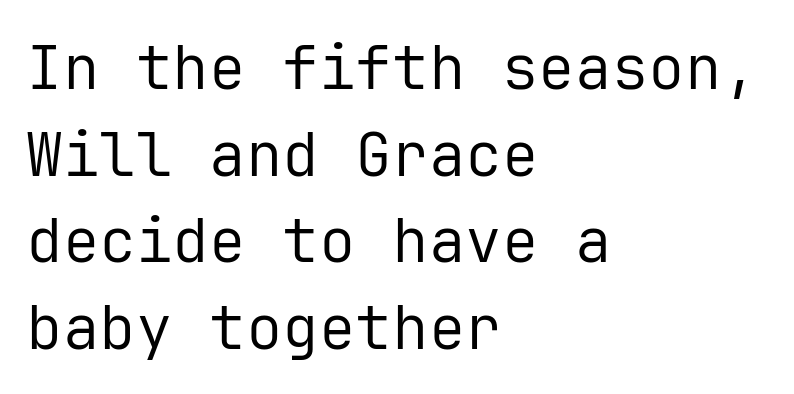
Notice how the passage keeps a crisp vertical edge on the left only. Line spacing here is normal. Default kerning and tracking; the words read as compact shapes. Weight class: somewhere from thin through regular.
